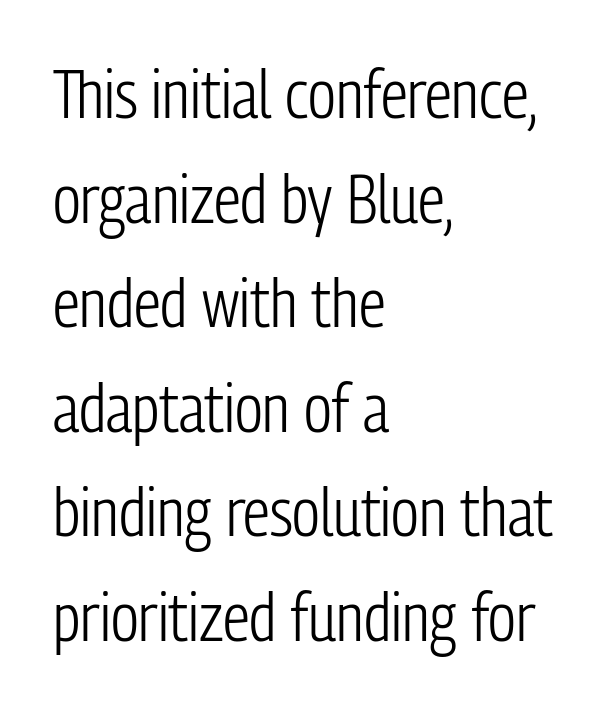
Q: Is the text bold? A: No.
Q: Is the text italic (slanted)? A: No, it is upright.
Q: Is the typeface a serif or a sans-serif typeface? A: Sans-serif.
Q: Is the text underlined? A: No.
Q: How is the paragraph aligned? A: Left-aligned.
Q: Is the spacing between letters normal or unusually wide? A: Normal.
Q: Is the spacing between lines tight, normal or loose? A: Normal.
Q: Width (condensed, normal, or wide)? A: Condensed.
Q: Stroke contrast? A: Low.
Q: x-height? A: Medium.
Q: Monospaced? A: No.
